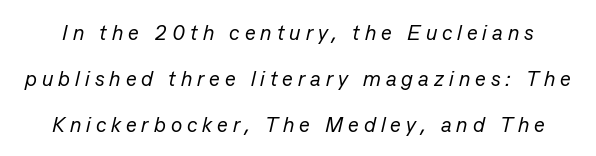
Quick note: interline space is abundant. Spacing between characters has been opened up far beyond the box default. Weight class: somewhere from thin through regular. When letters slant like this, we call the style italic. The passage shown is not underscored anywhere.
